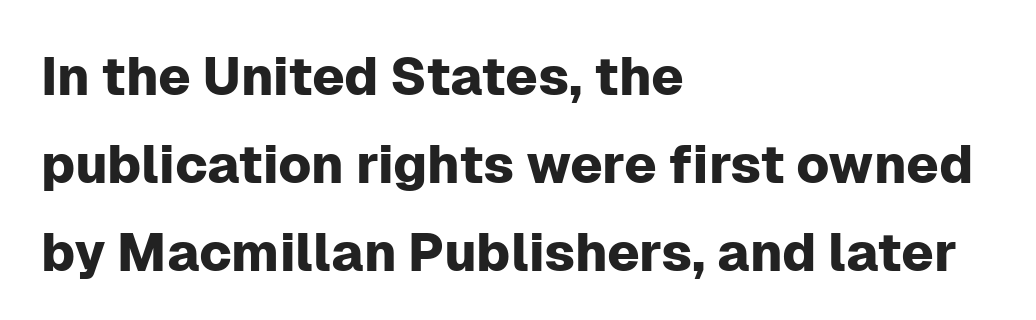
{"serif": "no", "italic": "no", "width": "normal", "stroke_contrast": "low", "x_height": "medium", "monospaced": "no", "underline": "no", "align": "left", "line_spacing": "normal", "line_spacing_ratio": 1.66, "letter_spacing": "normal", "letter_spacing_em": 0.0, "glyph_px": 53}
